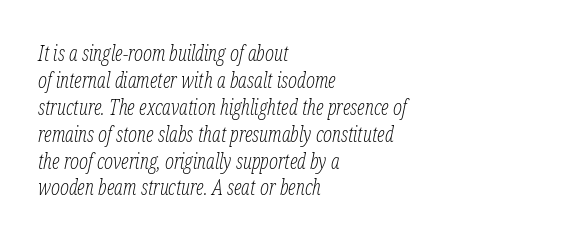
Q: Is the text bold? A: No.
Q: Is the text italic (slanted)? A: Yes, it leans right by about 12 degrees.
Q: Is the text underlined? A: No.
Q: How is the paragraph aligned? A: Left-aligned.
Q: Is the spacing between letters normal or unusually wide? A: Normal.
Q: Is the spacing between lines tight, normal or loose? A: Normal.
